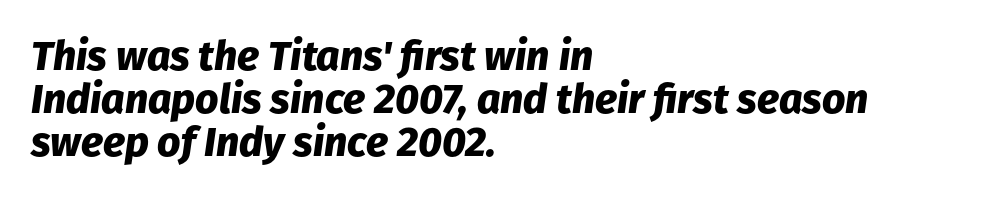
Q: Is the text bold? A: Yes.
Q: Is the text italic (slanted)? A: Yes, it leans right by about 8 degrees.
Q: Is the text underlined? A: No.
Q: How is the paragraph aligned? A: Left-aligned.
Q: Is the spacing between letters normal or unusually wide? A: Normal.
Q: Is the spacing between lines tight, normal or loose? A: Tight.
Q: Width (condensed, normal, or wide)? A: Normal.
Q: Stroke contrast? A: Low.
Q: x-height? A: Medium.
Q: Monospaced? A: No.
